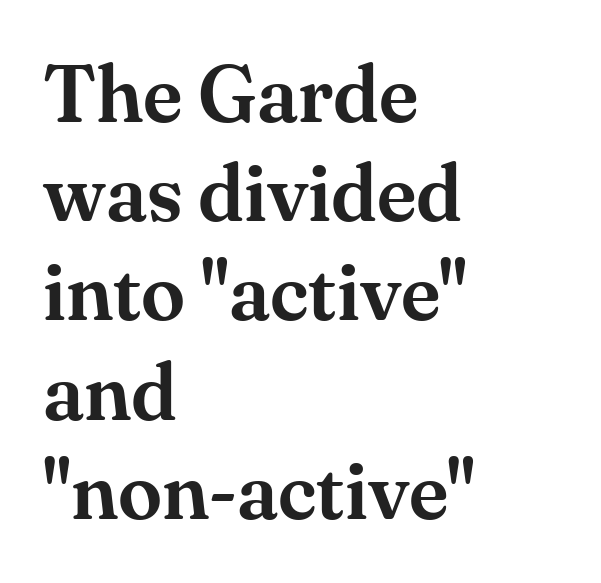
{"serif": "yes", "italic": "no", "width": "normal", "stroke_contrast": "medium", "x_height": "small", "monospaced": "no", "underline": "no", "align": "left", "line_spacing_ratio": 1.24, "letter_spacing": "normal", "letter_spacing_em": 0.0, "glyph_px": 80}
